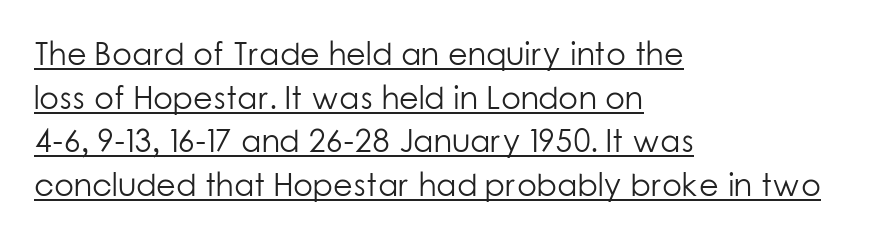
Q: Is the text bold? A: No.
Q: Is the text italic (slanted)? A: No, it is upright.
Q: Is the typeface a serif or a sans-serif typeface? A: Sans-serif.
Q: Is the text underlined? A: Yes.
Q: How is the paragraph aligned? A: Left-aligned.
Q: Is the spacing between letters normal or unusually wide? A: Normal.
Q: Is the spacing between lines tight, normal or loose? A: Normal.
Q: Width (condensed, normal, or wide)? A: Normal.
Q: Stroke contrast? A: Low.
Q: x-height? A: Medium.
Q: Monospaced? A: No.
